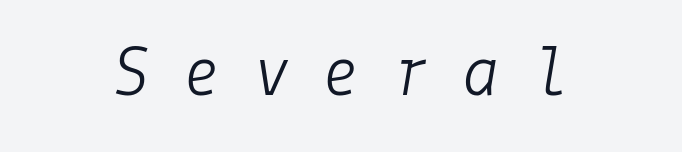
The image shows 75 px light type, italic (leaning right); set unusually wide letter spacing (+0.43 em), not underlined; low stroke contrast and a medium x-height.
